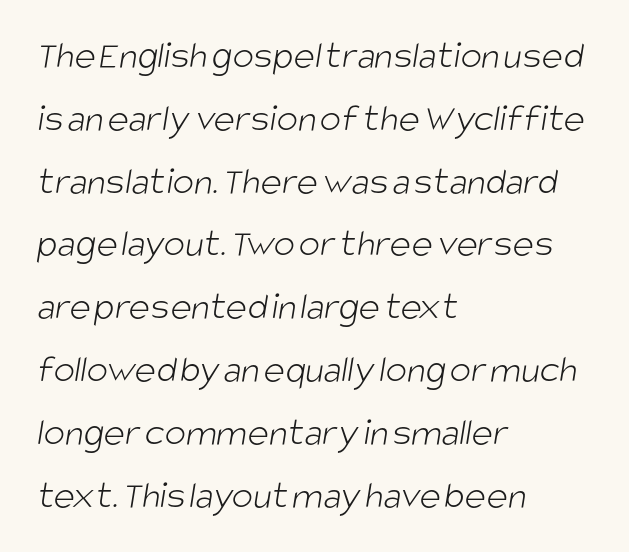
{"serif": "no", "bold": "no", "weight": "light", "width": "condensed", "stroke_contrast": "low", "x_height": "large", "monospaced": "no", "underline": "no", "align": "left", "line_spacing": "normal", "line_spacing_ratio": 1.57, "letter_spacing": "normal", "letter_spacing_em": 0.0, "glyph_px": 40}
